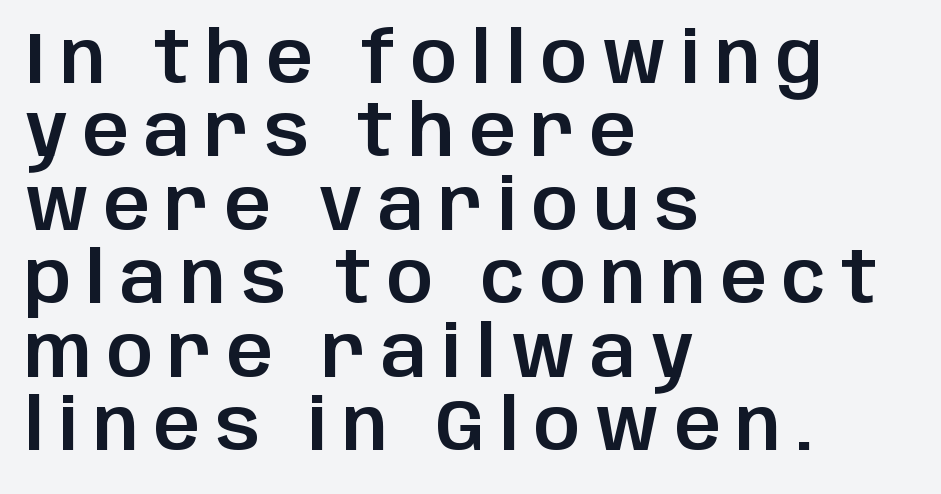
Q: Is the text italic (slanted)? A: No, it is upright.
Q: Is the typeface a serif or a sans-serif typeface? A: Sans-serif.
Q: Is the text underlined? A: No.
Q: How is the paragraph aligned? A: Left-aligned.
Q: Is the spacing between letters normal or unusually wide? A: Unusually wide.
Q: Is the spacing between lines tight, normal or loose? A: Tight.
Q: Width (condensed, normal, or wide)? A: Normal.
Q: Stroke contrast? A: Low.
Q: x-height? A: Large.
Q: Monospaced? A: No.
